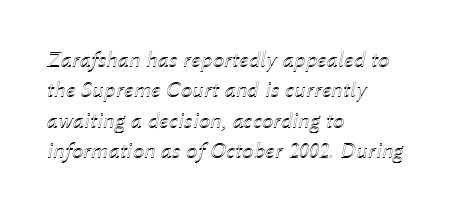
Decoration check: the copy has no underline. Leading: standard. The specimen reads as italic at a glance. The line texture is even and compact thanks to regular tracking. Line beginnings align vertically; line endings do not.
